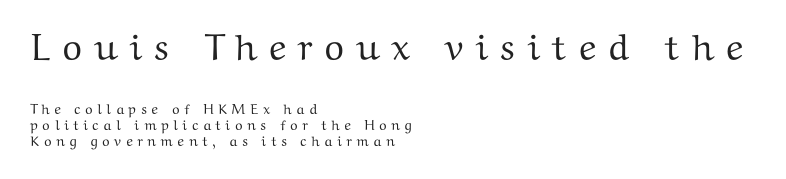
The gap between lines stays unmarked. Ordinary non-slanted type is in use. Here the glyphs are tracked loosely, breaking word shapes into spaced letters. Here the designer chose a conventional face with non-uniform glyph widths. Caption: upper text group enlarged, lower text group reduced. Teacher's note: observe the even left margin — that is flush-left alignment.
